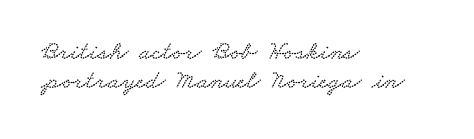
Q: Is the text underlined? A: No.
Q: How is the paragraph aligned? A: Left-aligned.
Q: Is the spacing between letters normal or unusually wide? A: Normal.
Q: Is the spacing between lines tight, normal or loose? A: Tight.
